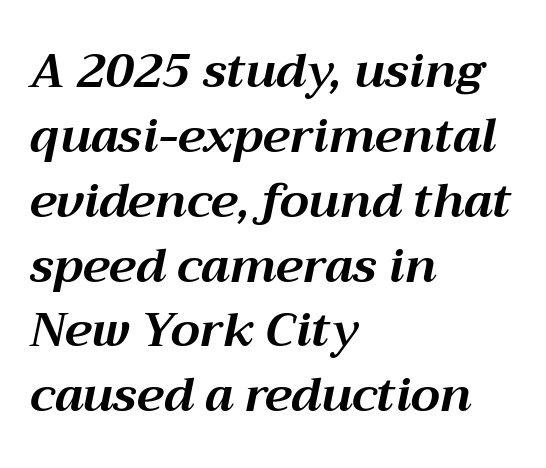
Does the lettering tilt? It does — this is italic. Caption: standard tracking, unaltered. How would I describe the line gaps? Plain and ordinary. Alignment: flush left. Each letter keeps its own natural width here, so spacing adapts to shape. Lines of text with bare space underneath.
